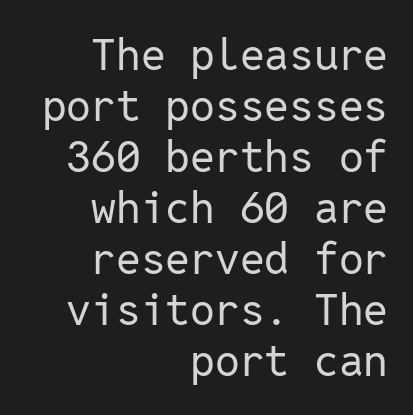
Q: Is the text bold? A: No.
Q: Is the text italic (slanted)? A: No, it is upright.
Q: Is the typeface a serif or a sans-serif typeface? A: Sans-serif.
Q: Is the text underlined? A: No.
Q: How is the paragraph aligned? A: Right-aligned.
Q: Is the spacing between letters normal or unusually wide? A: Normal.
Q: Width (condensed, normal, or wide)? A: Normal.
Q: Stroke contrast? A: Low.
Q: x-height? A: Medium.
Q: Monospaced? A: Yes.
